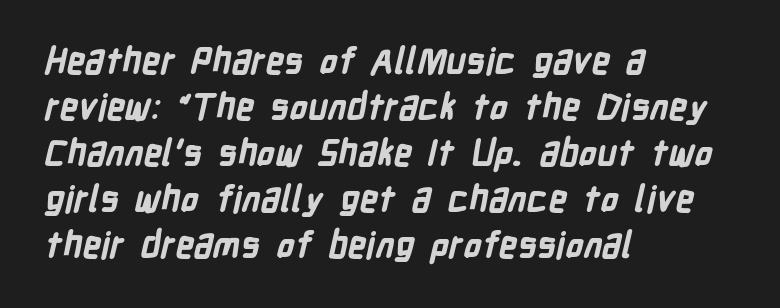
The glyphs are unaccompanied by any horizontal stroke below them. Varying glyph widths throughout — classic text-font behaviour. The characters look thick and weighty, a clear bold. This is sans-serif lettering, the kind often seen on screens and signage. Letter spacing: default.
